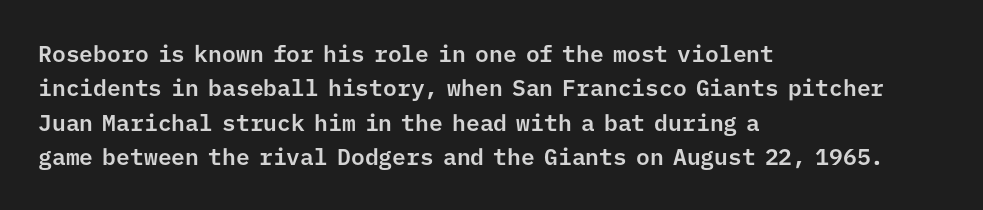
{"italic": "no", "underline": "no", "align": "left", "line_spacing": "normal", "line_spacing_ratio": 1.49, "letter_spacing": "normal", "letter_spacing_em": 0.0, "glyph_px": 23}
